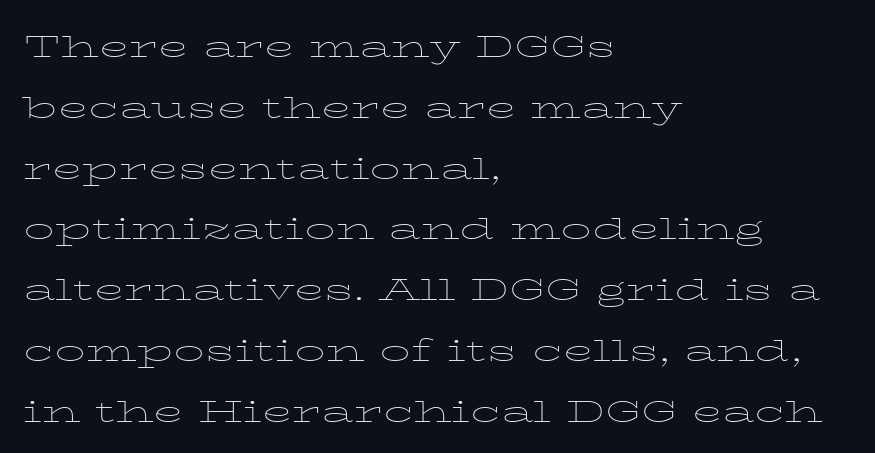
{"italic": "no", "bold": "no", "weight": "thin", "width": "wide", "stroke_contrast": "low", "x_height": "medium", "monospaced": "no", "underline": "no", "align": "left", "line_spacing": "normal", "line_spacing_ratio": 1.52, "letter_spacing": "normal", "letter_spacing_em": 0.0, "glyph_px": 40}
